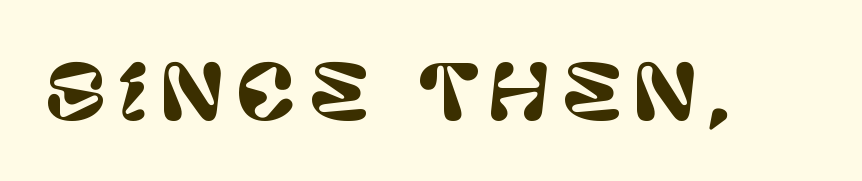
Descender tails drop into unmarked territory. Serif or sans? Sans — the stroke terminals are bare. The face used here is proportionally spaced, like ordinary book or web type.
